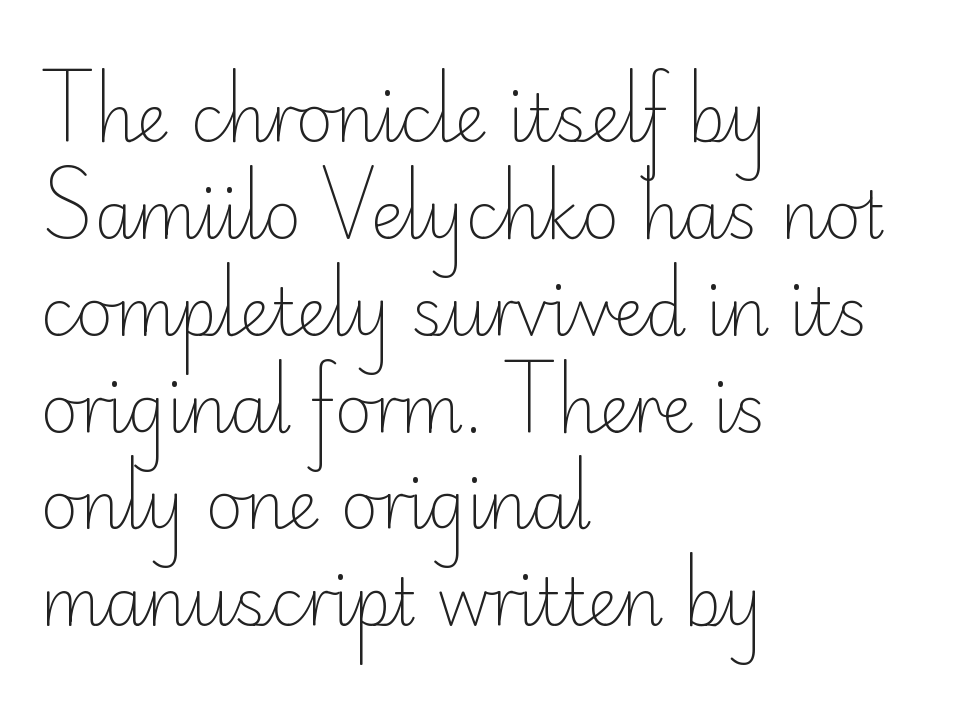
{"serif": "no", "italic": "no", "bold": "no", "weight": "light", "width": "normal", "stroke_contrast": "low", "x_height": "small", "monospaced": "no", "underline": "no", "align": "left", "line_spacing": "normal", "line_spacing_ratio": 1.49, "letter_spacing": "normal", "letter_spacing_em": 0.0, "glyph_px": 65}
